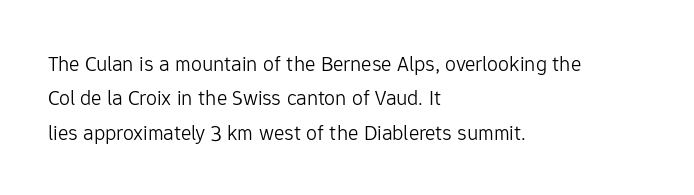
Q: Is the text bold? A: No.
Q: Is the text italic (slanted)? A: No, it is upright.
Q: Is the text underlined? A: No.
Q: How is the paragraph aligned? A: Left-aligned.
Q: Is the spacing between letters normal or unusually wide? A: Normal.
Q: Is the spacing between lines tight, normal or loose? A: Normal.
